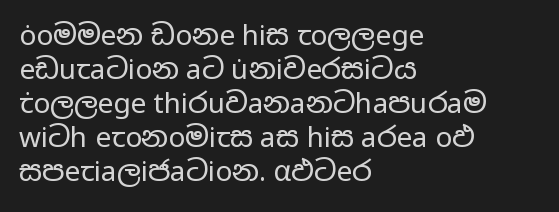
A typesetter would call this zero additional tracking. Grotesque or geometric, the face here clearly has no serifs. Is there any slant? The stems are plumb. The glyphs are unaccompanied by any horizontal stroke below them.
